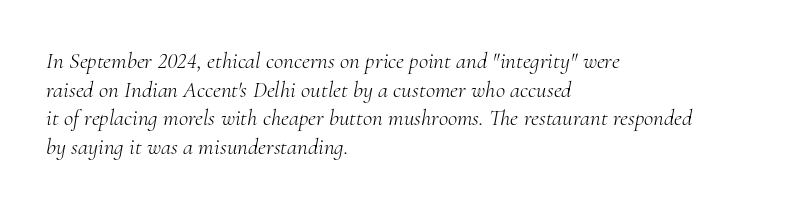
The image shows 23 px text type, italic (leaning right); set left-aligned, normal line spacing (1.25x), normal letter spacing, not underlined.
